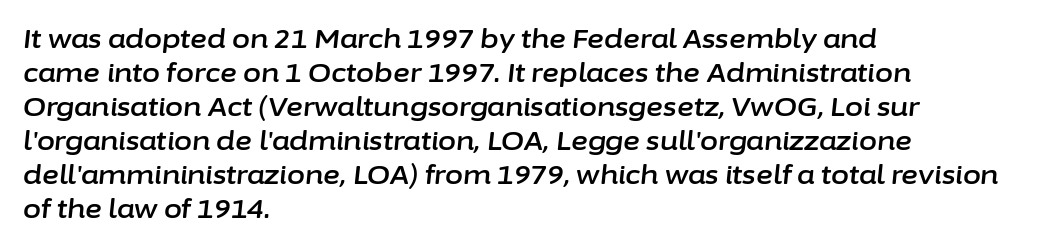
{"italic": "yes", "lean": "right", "slant_degrees": 6, "underline": "no", "align": "left", "line_spacing": "normal", "line_spacing_ratio": 1.31, "letter_spacing": "normal", "letter_spacing_em": 0.0, "glyph_px": 26}
